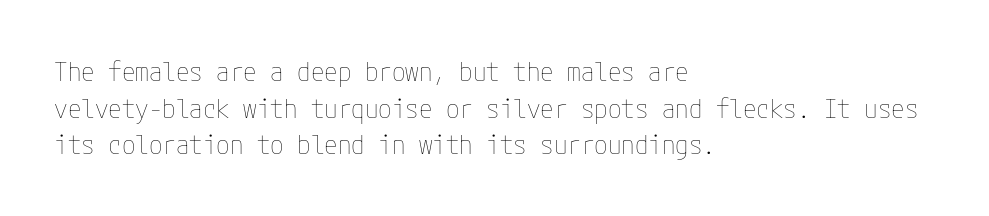
The image shows 27 px text type, upright; set left-aligned, normal line spacing (1.36x), normal letter spacing, not underlined.
